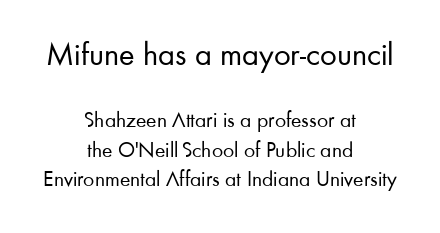
Q: Is the text bold? A: No.
Q: Is the text italic (slanted)? A: No, it is upright.
Q: Is the typeface a serif or a sans-serif typeface? A: Sans-serif.
Q: Is the text underlined? A: No.
Q: How is the paragraph aligned? A: Centered.
Q: Is the spacing between letters normal or unusually wide? A: Normal.
Q: Is the spacing between lines tight, normal or loose? A: Normal.
Q: Which block of text is set in a larger size, the first (top) or the second (bottom)? A: The first (top) one.
Q: Width (condensed, normal, or wide)? A: Normal.
Q: Stroke contrast? A: Low.
Q: x-height? A: Small.
Q: Monospaced? A: No.
